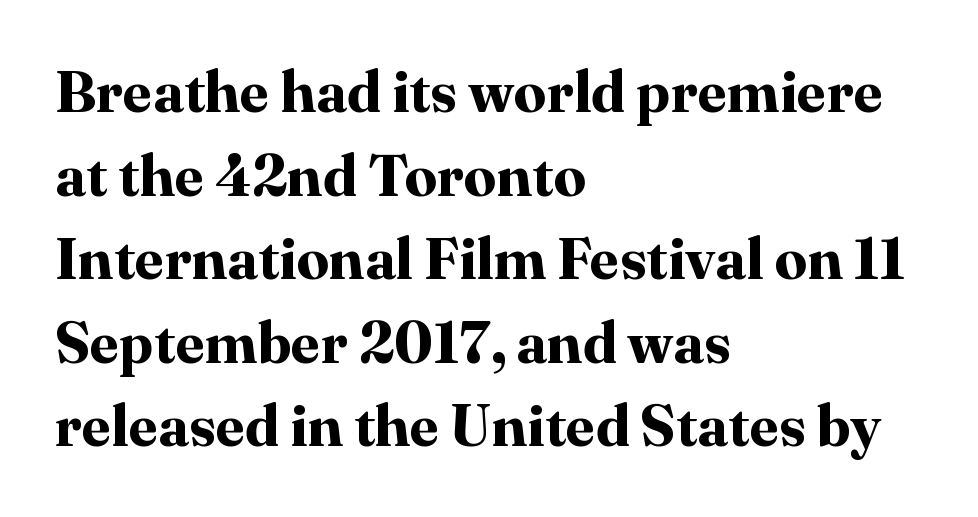
{"serif": "yes", "italic": "no", "bold": "yes", "weight": "bold", "width": "normal", "stroke_contrast": "high", "x_height": "medium", "monospaced": "no", "underline": "no", "align": "left", "line_spacing": "normal", "line_spacing_ratio": 1.44, "letter_spacing": "normal", "letter_spacing_em": 0.0, "glyph_px": 58}
